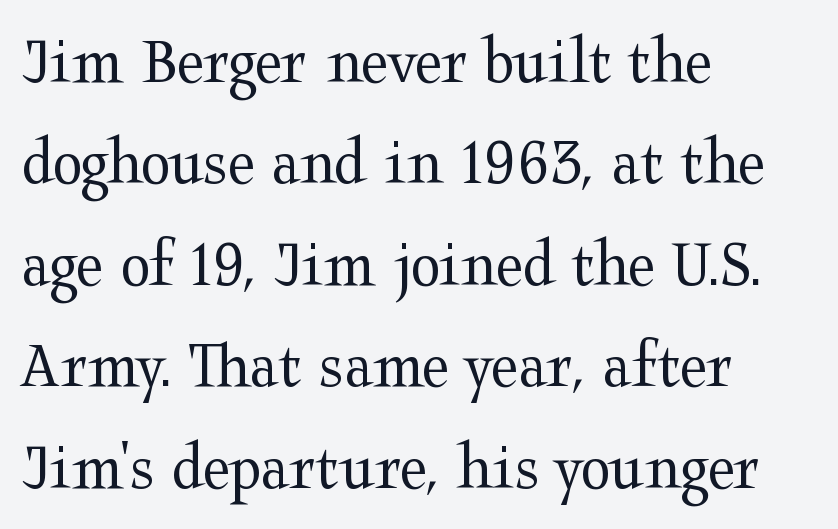
{"serif": "yes", "italic": "no", "bold": "no", "weight": "regular", "width": "wide", "stroke_contrast": "medium", "x_height": "medium", "monospaced": "no", "underline": "no", "align": "left", "line_spacing": "normal", "line_spacing_ratio": 1.47, "letter_spacing": "normal", "letter_spacing_em": 0.0, "glyph_px": 69}
